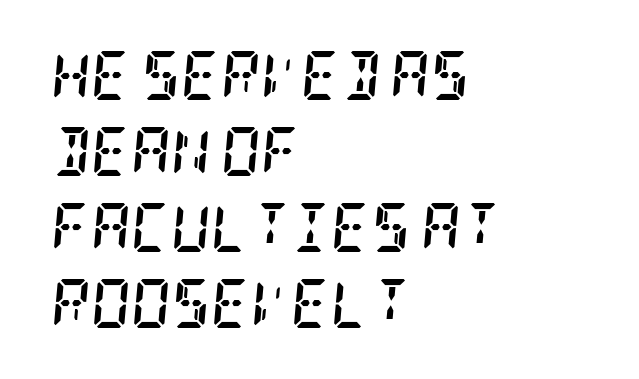
Q: Is the text bold? A: Yes.
Q: Is the text italic (slanted)? A: Yes, it leans right by about 5 degrees.
Q: Is the typeface a serif or a sans-serif typeface? A: Serif.
Q: Is the text underlined? A: No.
Q: How is the paragraph aligned? A: Left-aligned.
Q: Is the spacing between letters normal or unusually wide? A: Normal.
Q: Is the spacing between lines tight, normal or loose? A: Normal.
Q: Width (condensed, normal, or wide)? A: Condensed.
Q: Stroke contrast? A: Low.
Q: x-height? A: Large.
